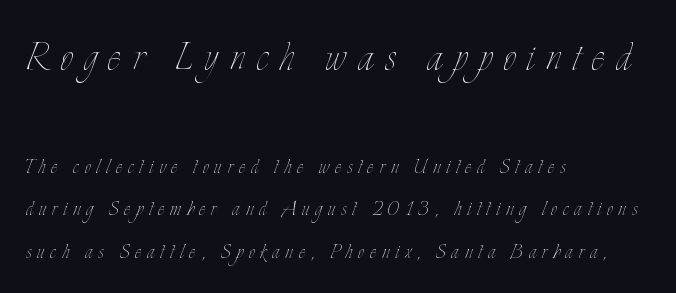
{"bold": "no", "weight": "thin", "width": "condensed", "stroke_contrast": "low", "x_height": "small", "monospaced": "no", "underline": "no", "align": "left", "line_spacing": "normal", "line_spacing_ratio": 1.7, "letter_spacing": "wide", "letter_spacing_em": 0.23, "larger_block": "first", "size_ratio": 2.0, "glyph_px": 50}
